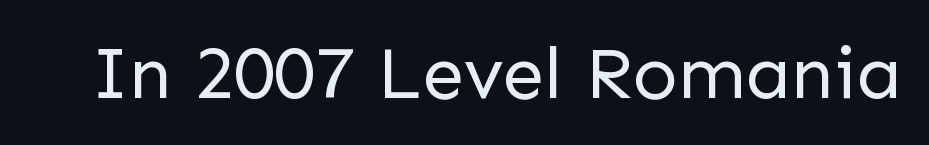
Q: Is the text bold? A: No.
Q: Is the text italic (slanted)? A: No, it is upright.
Q: Is the typeface a serif or a sans-serif typeface? A: Sans-serif.
Q: Is the text underlined? A: No.
Q: Is the spacing between letters normal or unusually wide? A: Normal.
Q: Width (condensed, normal, or wide)? A: Normal.
Q: Stroke contrast? A: Low.
Q: x-height? A: Medium.
Q: Monospaced? A: No.
